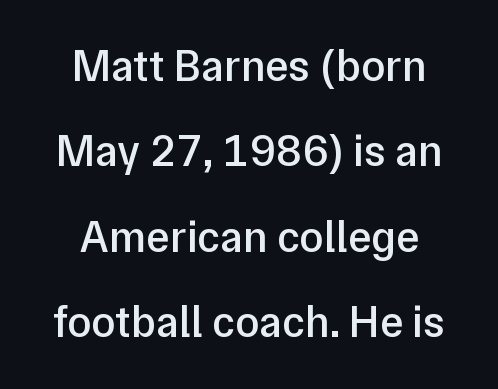
A roman cut, with each character standing at attention. If you measured baseline to baseline, you'd find a long distance. These lines are rendered in a variable-pitch font. Firm but not heavy-handed strokes: this text is semibold.
